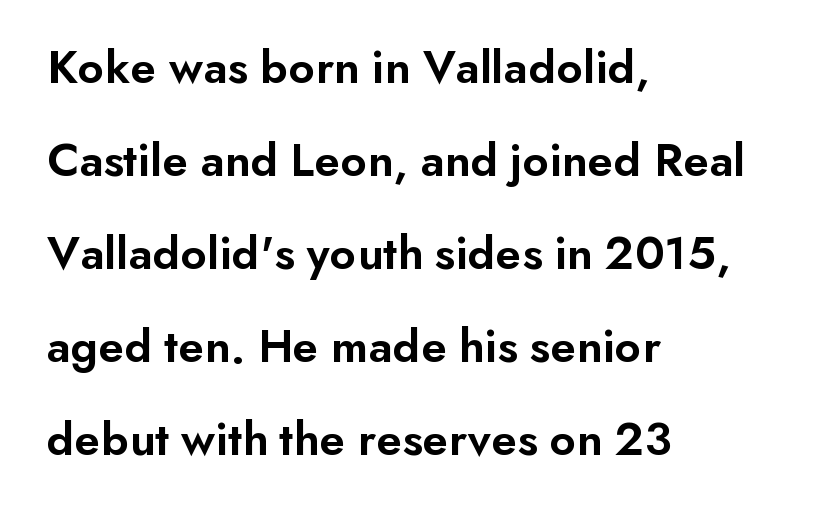
Q: Is the text bold? A: Semi-bold.
Q: Is the text italic (slanted)? A: No, it is upright.
Q: Is the typeface a serif or a sans-serif typeface? A: Sans-serif.
Q: Is the text underlined? A: No.
Q: How is the paragraph aligned? A: Left-aligned.
Q: Is the spacing between letters normal or unusually wide? A: Normal.
Q: Is the spacing between lines tight, normal or loose? A: Loose.
Q: Width (condensed, normal, or wide)? A: Normal.
Q: Stroke contrast? A: Low.
Q: x-height? A: Small.
Q: Monospaced? A: No.
